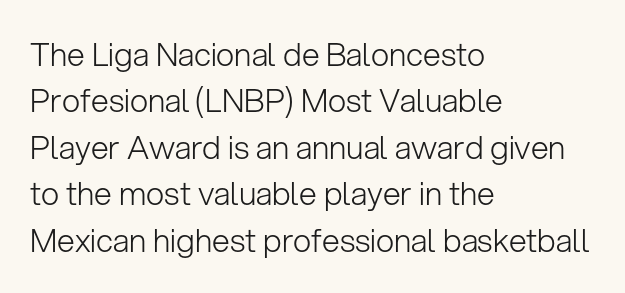
{"serif": "no", "italic": "no", "bold": "no", "weight": "light", "width": "normal", "stroke_contrast": "low", "x_height": "medium", "monospaced": "no", "underline": "no", "align": "left", "line_spacing": "normal", "line_spacing_ratio": 1.45, "letter_spacing": "normal", "letter_spacing_em": 0.0, "glyph_px": 32}
